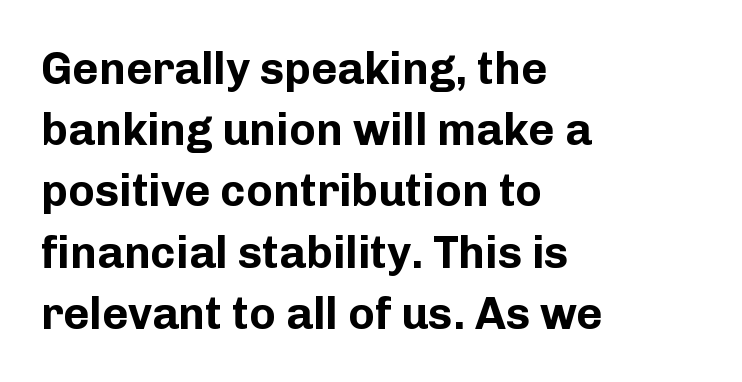
Q: Is the text bold? A: Yes.
Q: Is the text italic (slanted)? A: No, it is upright.
Q: Is the typeface a serif or a sans-serif typeface? A: Sans-serif.
Q: Is the text underlined? A: No.
Q: How is the paragraph aligned? A: Left-aligned.
Q: Is the spacing between letters normal or unusually wide? A: Normal.
Q: Is the spacing between lines tight, normal or loose? A: Normal.
Q: Width (condensed, normal, or wide)? A: Normal.
Q: Stroke contrast? A: Low.
Q: x-height? A: Medium.
Q: Monospaced? A: No.
